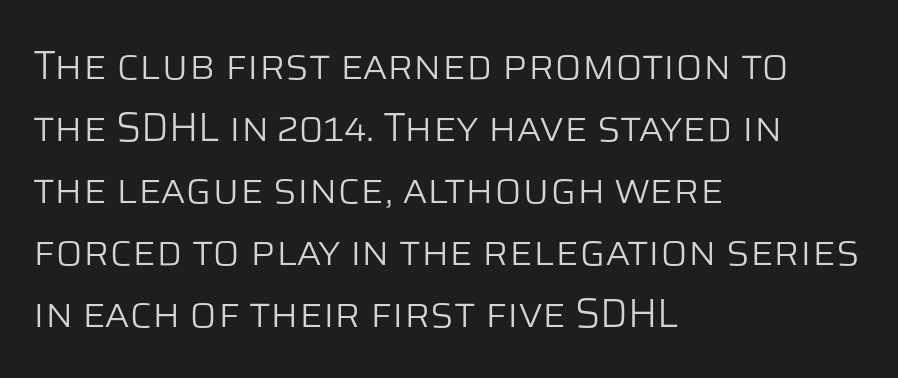
{"serif": "no", "italic": "no", "bold": "no", "weight": "light", "width": "normal", "stroke_contrast": "low", "x_height": "large", "monospaced": "no", "underline": "no", "align": "left", "line_spacing": "normal", "line_spacing_ratio": 1.55, "letter_spacing": "normal", "letter_spacing_em": 0.0, "glyph_px": 40}
